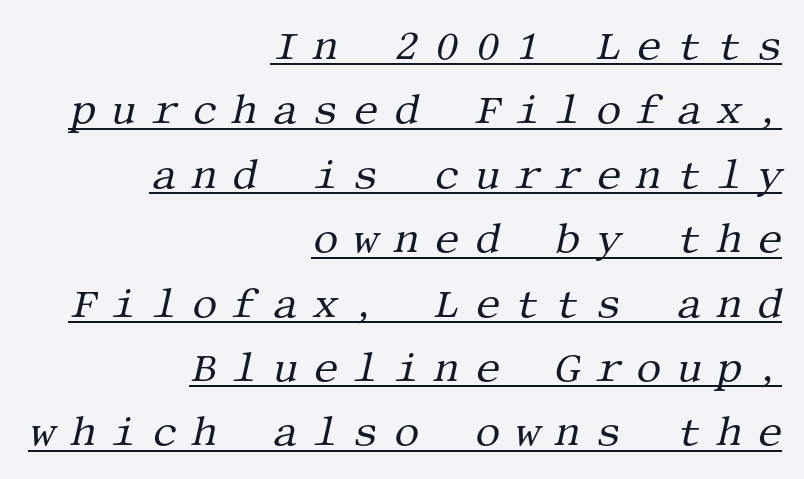
Q: Is the text bold? A: No.
Q: Is the text italic (slanted)? A: Yes, it leans right by about 13 degrees.
Q: Is the typeface a serif or a sans-serif typeface? A: Serif.
Q: Is the text underlined? A: Yes.
Q: How is the paragraph aligned? A: Right-aligned.
Q: Is the spacing between letters normal or unusually wide? A: Unusually wide.
Q: Is the spacing between lines tight, normal or loose? A: Normal.
Q: Width (condensed, normal, or wide)? A: Normal.
Q: Stroke contrast? A: Medium.
Q: x-height? A: Large.
